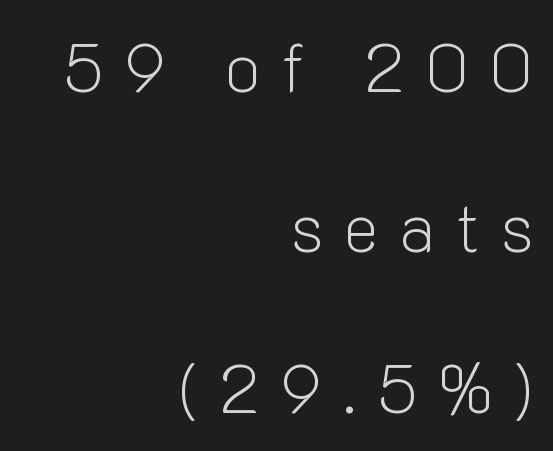
{"serif": "no", "italic": "no", "bold": "no", "weight": "light", "width": "normal", "stroke_contrast": "low", "x_height": "medium", "monospaced": "no", "underline": "no", "align": "right", "line_spacing": "loose", "line_spacing_ratio": 2.36, "letter_spacing": "wide", "letter_spacing_em": 0.3, "glyph_px": 68}
